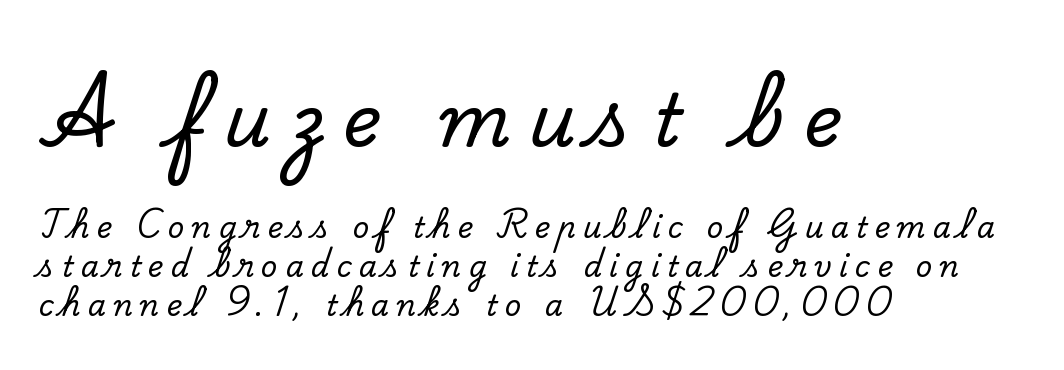
{"serif": "yes", "width": "normal", "stroke_contrast": "low", "x_height": "small", "monospaced": "no", "underline": "no", "align": "left", "line_spacing": "normal", "line_spacing_ratio": 1.33, "letter_spacing": "wide", "letter_spacing_em": 0.25, "larger_block": "first", "size_ratio": 2.52, "glyph_px": 73}
